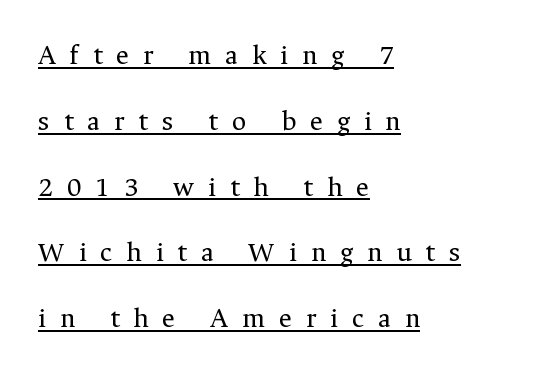
Q: Is the text bold? A: No.
Q: Is the text italic (slanted)? A: No, it is upright.
Q: Is the typeface a serif or a sans-serif typeface? A: Serif.
Q: Is the text underlined? A: Yes.
Q: How is the paragraph aligned? A: Left-aligned.
Q: Is the spacing between letters normal or unusually wide? A: Unusually wide.
Q: Is the spacing between lines tight, normal or loose? A: Loose.
Q: Width (condensed, normal, or wide)? A: Normal.
Q: Stroke contrast? A: Medium.
Q: x-height? A: Medium.
Q: Monospaced? A: No.
